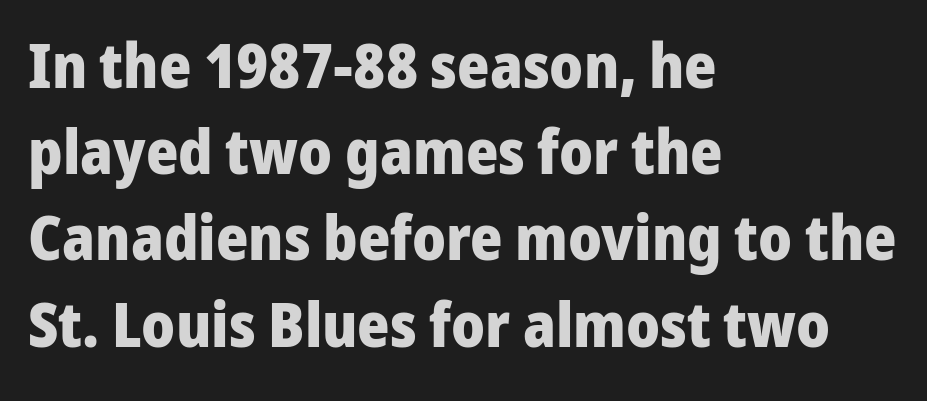
Evenly set lines give the paragraph a standard silhouette. The horizontal fit of the characters is conventional and even. Serifs: no, the terminals of the letterforms are clean. Proportional: the letters do not fall into vertical columns.
